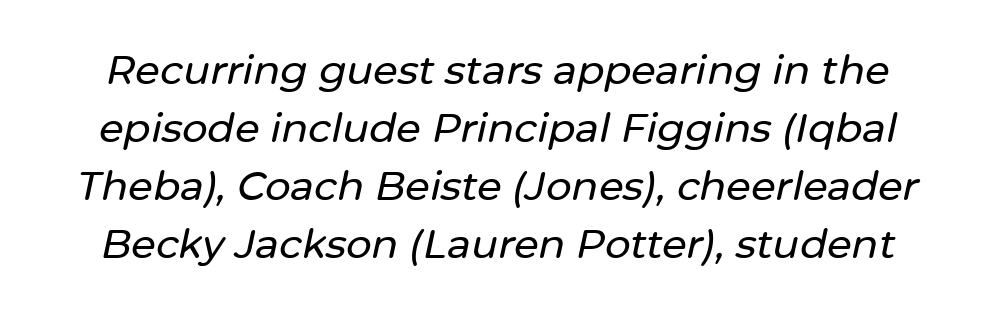
{"italic": "yes", "lean": "right", "slant_degrees": 12, "width": "normal", "stroke_contrast": "low", "x_height": "medium", "monospaced": "no", "underline": "no", "line_spacing": "normal", "line_spacing_ratio": 1.45, "letter_spacing": "normal", "letter_spacing_em": 0.0, "glyph_px": 40}
